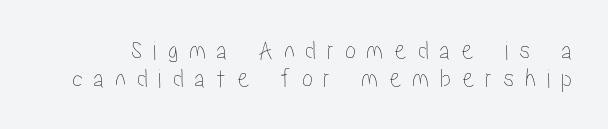
The image shows 28 px condensed type, upright; set tight line spacing (0.99x), unusually wide letter spacing (+0.38 em), not underlined; low stroke contrast and a medium x-height.
